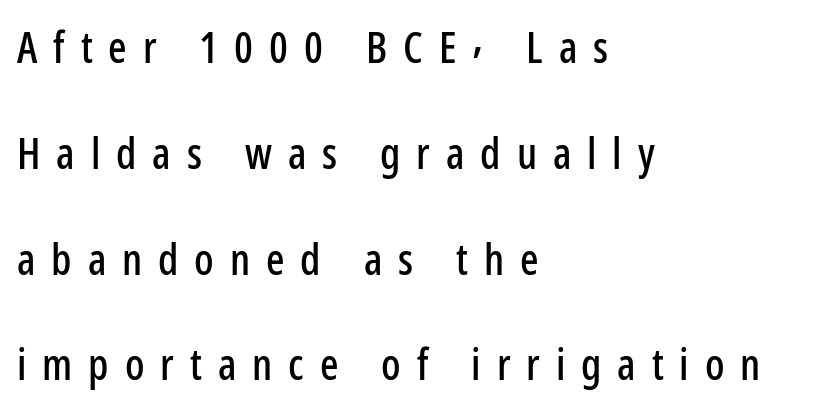
A student would call this left alignment; a typographer would say flush left, rag right. The gaps between neighbouring characters are conspicuously large. Serifs: no, the terminals of the letterforms are clean. You could not count columns in this text — the font is proportionally spaced.
